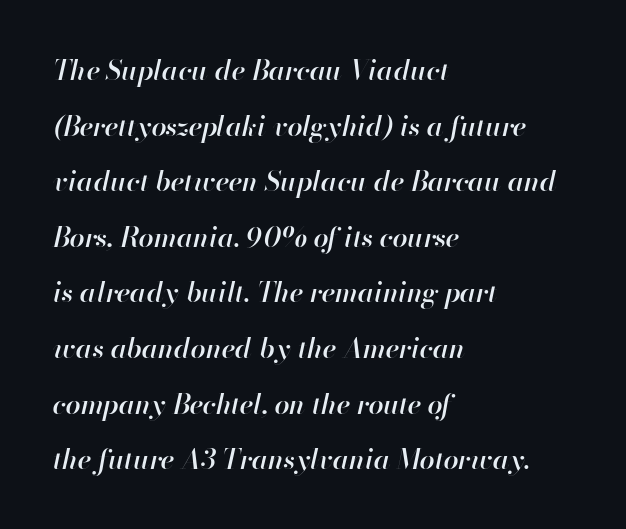
{"italic": "yes", "lean": "right", "slant_degrees": 13, "bold": "semi", "underline": "no", "align": "left", "line_spacing": "loose", "line_spacing_ratio": 2.06, "letter_spacing": "normal", "letter_spacing_em": 0.0, "glyph_px": 27}
